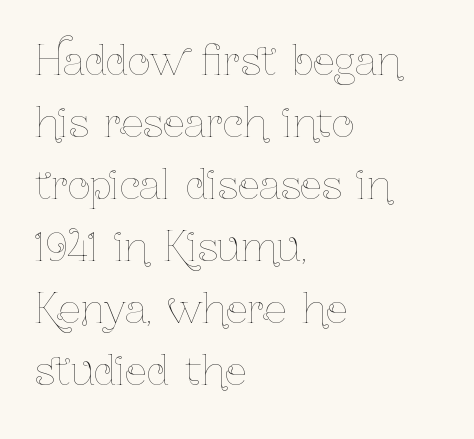
Q: Is the text bold? A: No.
Q: Is the text italic (slanted)? A: No, it is upright.
Q: Is the text underlined? A: No.
Q: How is the paragraph aligned? A: Left-aligned.
Q: Is the spacing between letters normal or unusually wide? A: Normal.
Q: Is the spacing between lines tight, normal or loose? A: Normal.
Q: Width (condensed, normal, or wide)? A: Condensed.
Q: Stroke contrast? A: Low.
Q: x-height? A: Medium.
Q: Monospaced? A: No.
